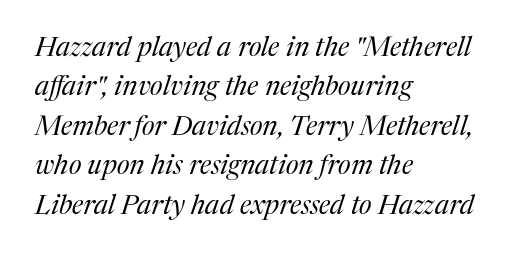
Beneath every word, the page is bare. One glance says typical: line gaps are just what's usual. Would a proofreader flag this as italicized? Yes. The lines are quadded left.
